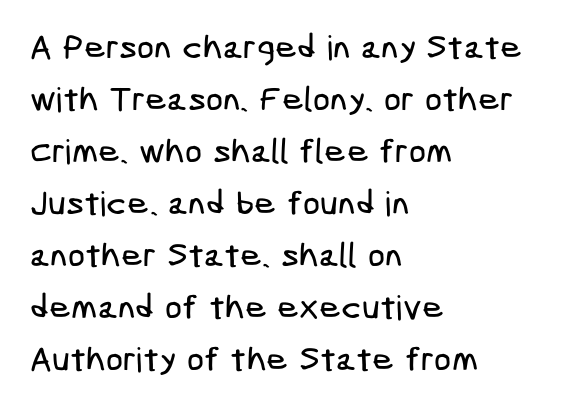
The image shows 34 px condensed sans-serif type; set left-aligned, normal line spacing (1.53x), normal letter spacing, not underlined; low stroke contrast and a medium x-height.
